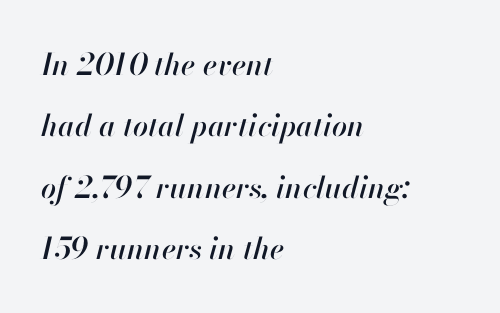
Q: Is the text italic (slanted)? A: Yes, it leans right by about 13 degrees.
Q: Is the text underlined? A: No.
Q: How is the paragraph aligned? A: Left-aligned.
Q: Is the spacing between letters normal or unusually wide? A: Normal.
Q: Is the spacing between lines tight, normal or loose? A: Loose.
Q: Width (condensed, normal, or wide)? A: Normal.
Q: Stroke contrast? A: High.
Q: x-height? A: Small.
Q: Monospaced? A: No.
